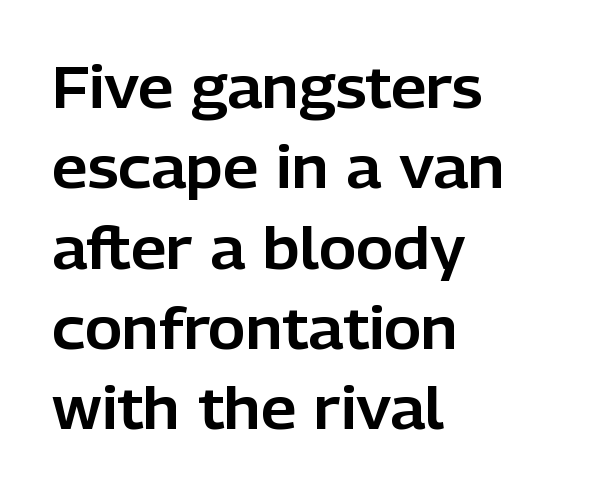
{"serif": "no", "italic": "no", "width": "normal", "stroke_contrast": "low", "x_height": "medium", "monospaced": "no", "underline": "no", "align": "left", "line_spacing": "normal", "line_spacing_ratio": 1.41, "letter_spacing": "normal", "letter_spacing_em": 0.0, "glyph_px": 57}
